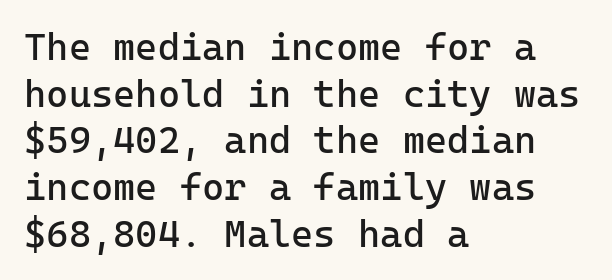
The image shows 38 px regular-weight sans-serif type, upright; set left-aligned, line spacing 1.23x, normal letter spacing, not underlined; low stroke contrast and a medium x-height.
